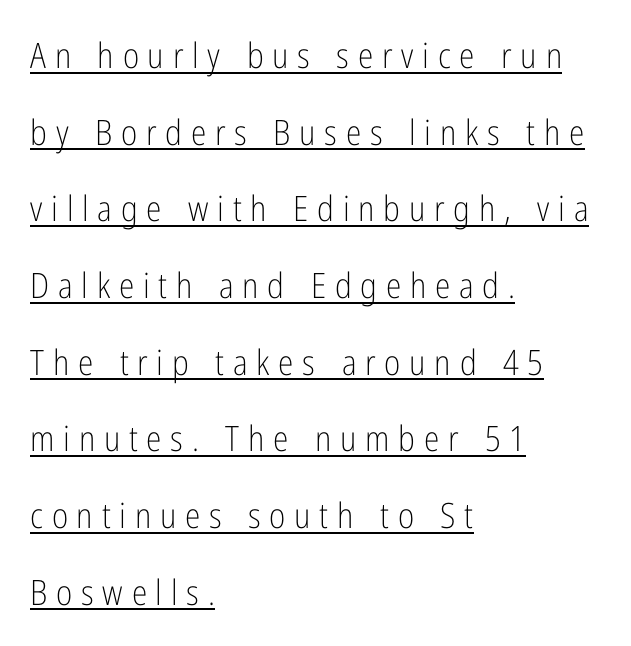
The image shows 35 px light, condensed sans-serif type, upright; set left-aligned, loose line spacing (2.19x), unusually wide letter spacing (+0.25 em), underlined; low stroke contrast and a medium x-height.
